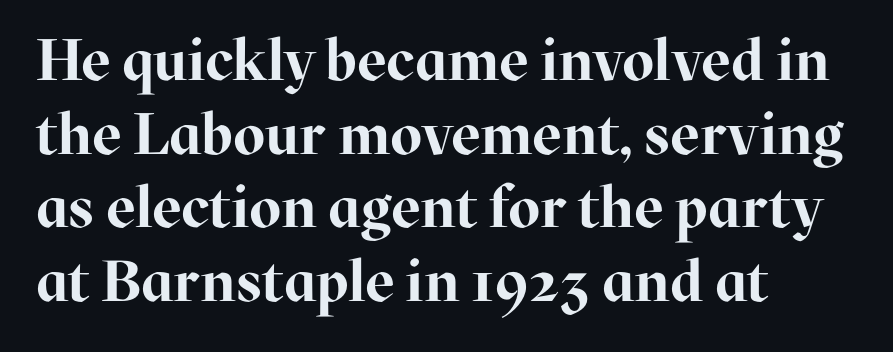
The type is set solid horizontally, with unmodified tracking. Unlike a clean sans, this face finishes its strokes with serifs. Every character sits straight up, as roman type does. Chunky letters — that's bold for sure.
